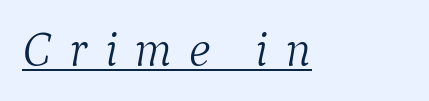
Q: Is the text bold? A: No.
Q: Is the text italic (slanted)? A: Yes, it leans right by about 9 degrees.
Q: Is the typeface a serif or a sans-serif typeface? A: Serif.
Q: Is the text underlined? A: Yes.
Q: Is the spacing between letters normal or unusually wide? A: Unusually wide.
Q: Width (condensed, normal, or wide)? A: Normal.
Q: Stroke contrast? A: Medium.
Q: x-height? A: Medium.
Q: Monospaced? A: No.
